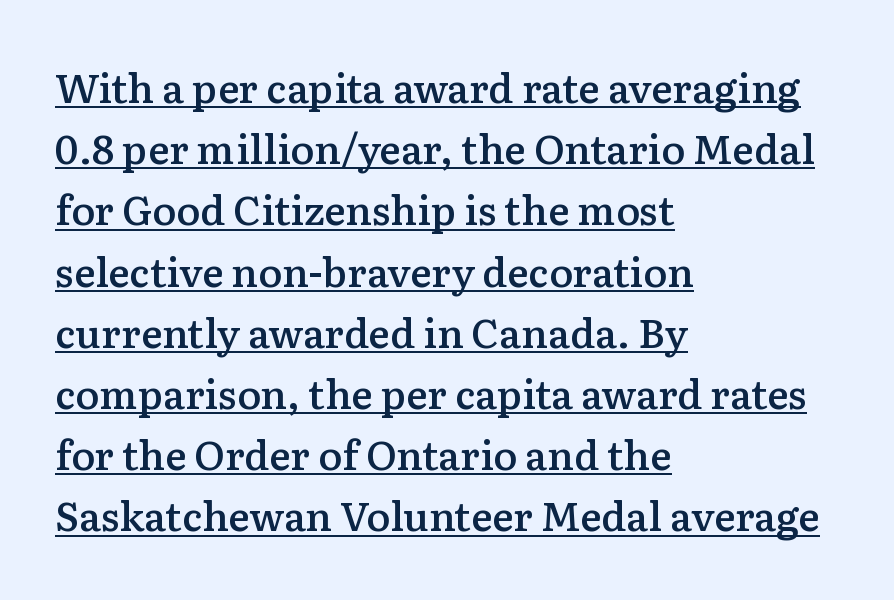
The setting favours the left margin, as ordinary paragraphs usually do. The lettering stays uniformly vertical, giving the passage a roman look. The glyphs are accompanied by a horizontal stroke just below them. The letterforms sit shoulder to shoulder at normal distance. Moderately thickened strokes mark this as semibold type. This sample has the flowing, uneven cadence of proportional lettering.
